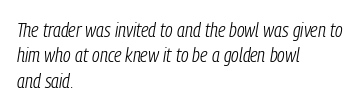
This sample uses plain, unmodified letter spacing. The text block is weighted toward the left margin, trailing off unevenly rightward. Anything drawn beneath the words? Only blank space. The vertical gap from one line to the next is medium. The typography opts for an oblique posture over an upright one.
